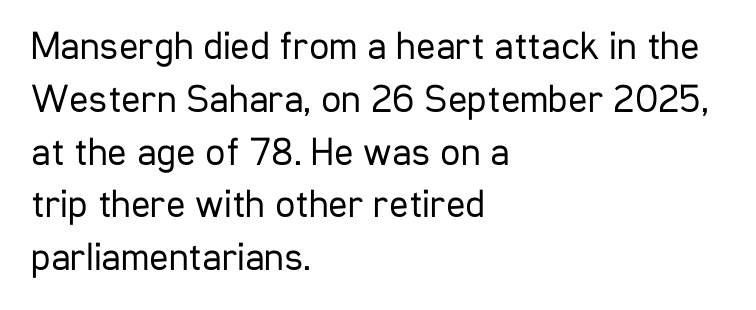
Varying glyph widths throughout — classic text-font behaviour. Bold? No — there's no thickening of the strokes. Anything drawn beneath the words? Only blank space. Whoever set this chose a conventional vertical rhythm. Which margin do the lines hug? The left one — the right edge is uneven. Is this a sans? Yes — the strokes have no serifs.
